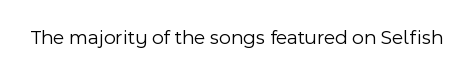
{"italic": "no", "bold": "no", "underline": "no", "letter_spacing": "normal", "letter_spacing_em": 0.0, "glyph_px": 20}
